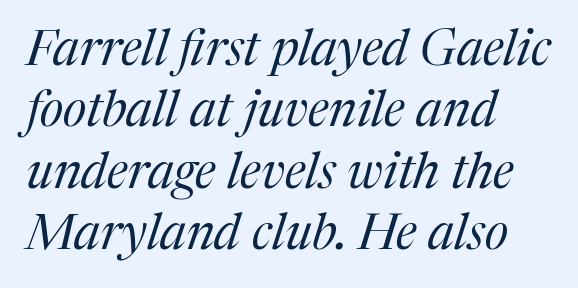
{"serif": "yes", "italic": "yes", "lean": "right", "slant_degrees": 17, "bold": "no", "weight": "regular", "width": "normal", "stroke_contrast": "medium", "x_height": "medium", "monospaced": "no", "underline": "no", "align": "left", "line_spacing_ratio": 1.23, "letter_spacing": "normal", "letter_spacing_em": 0.0, "glyph_px": 50}
